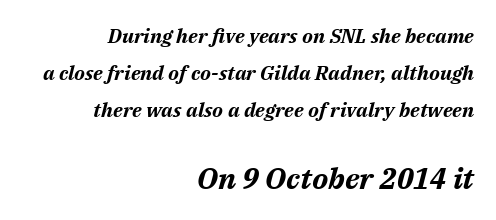
Observe the lean: these are italic letterforms. Which margin do the lines hug? The right one — the left edge is uneven. Size contrast runs from small at the top to large at the bottom. These lines carry a lot of weight — the face is fully bold. This sample has the flowing, uneven cadence of proportional lettering.
